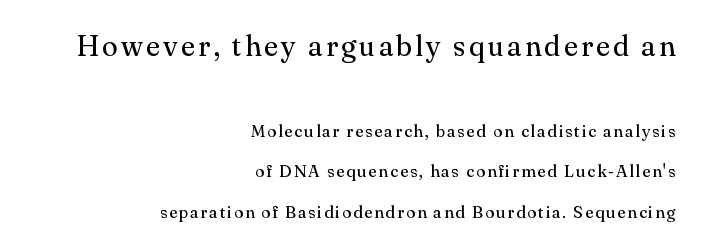
The image shows 29 px regular-weight serif type, upright; set right-aligned, loose line spacing (2.39x), not underlined; the first (top) block is 1.71x larger; medium stroke contrast and a small x-height.
